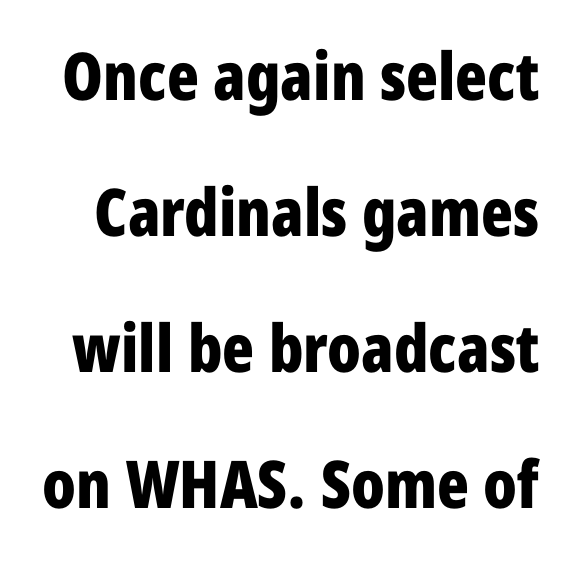
The image shows 66 px bold, condensed sans-serif type, upright; set loose line spacing (2.06x), normal letter spacing, not underlined; low stroke contrast and a medium x-height.
